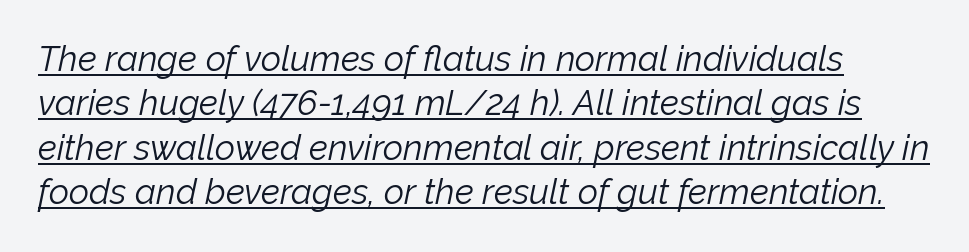
Q: Is the text bold? A: No.
Q: Is the text italic (slanted)? A: Yes, it leans right by about 12 degrees.
Q: Is the text underlined? A: Yes.
Q: Is the spacing between letters normal or unusually wide? A: Normal.
Q: Is the spacing between lines tight, normal or loose? A: Normal.
Q: Width (condensed, normal, or wide)? A: Normal.
Q: Stroke contrast? A: Low.
Q: x-height? A: Medium.
Q: Monospaced? A: No.
